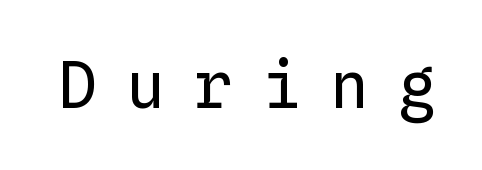
A roman cut, with each character standing at attention. The passage shown is typed in a monospace face where columns stay perfectly aligned. Short note: letters widely spaced. Letters rest on an invisible, unmarked baseline. Is the stroke heavy? The answer is a plain regular-or-lighter.
